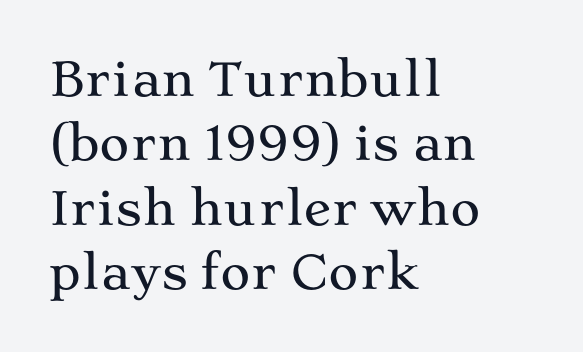
Think of a printed novel: that variable character pitch is what you see here. To sum up the face: it has serifs. Short note: letters normally spaced. The lines in this sample share a left origin and differ only in where they stop. Notice how the stems are strictly vertical — no italics here.
